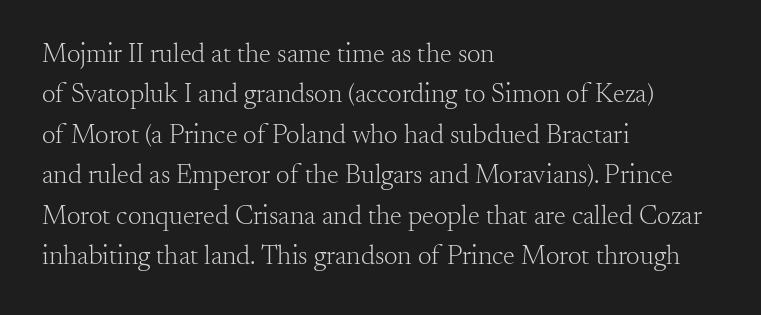
Q: Is the text bold? A: No.
Q: Is the text italic (slanted)? A: No, it is upright.
Q: Is the text underlined? A: No.
Q: How is the paragraph aligned? A: Left-aligned.
Q: Is the spacing between letters normal or unusually wide? A: Normal.
Q: Is the spacing between lines tight, normal or loose? A: Normal.
